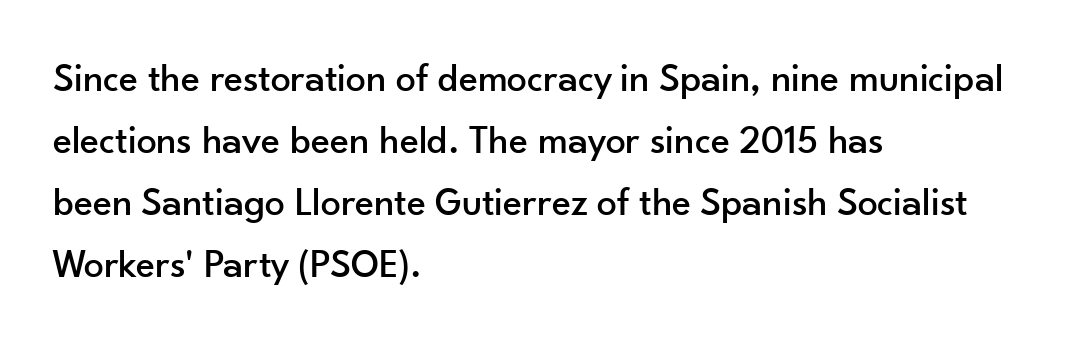
Q: Is the text italic (slanted)? A: No, it is upright.
Q: Is the typeface a serif or a sans-serif typeface? A: Sans-serif.
Q: Is the text underlined? A: No.
Q: How is the paragraph aligned? A: Left-aligned.
Q: Is the spacing between letters normal or unusually wide? A: Normal.
Q: Is the spacing between lines tight, normal or loose? A: Normal.
Q: Width (condensed, normal, or wide)? A: Normal.
Q: Stroke contrast? A: Low.
Q: x-height? A: Small.
Q: Monospaced? A: No.
